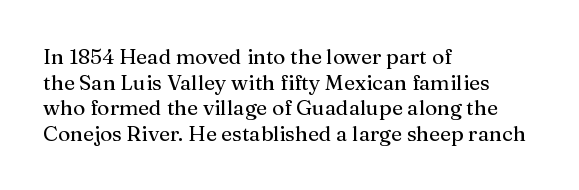
{"italic": "no", "underline": "no", "align": "left", "line_spacing_ratio": 1.22, "letter_spacing": "normal", "letter_spacing_em": 0.0, "glyph_px": 21}
